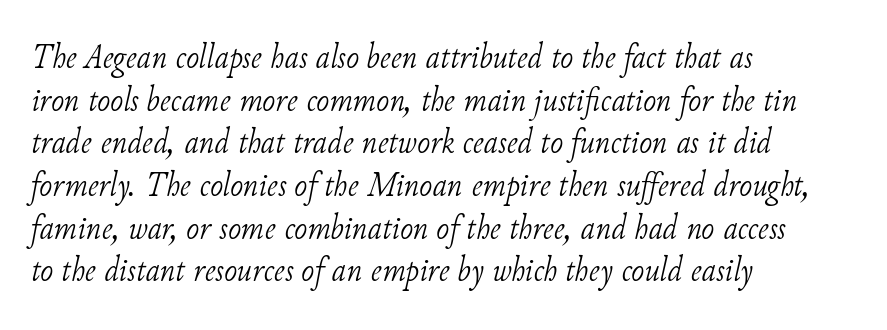
{"serif": "yes", "italic": "yes", "lean": "right", "slant_degrees": 11, "bold": "no", "weight": "light", "width": "normal", "stroke_contrast": "low", "x_height": "small", "monospaced": "no", "underline": "no", "align": "left", "line_spacing_ratio": 1.22, "letter_spacing": "normal", "letter_spacing_em": 0.0, "glyph_px": 35}
